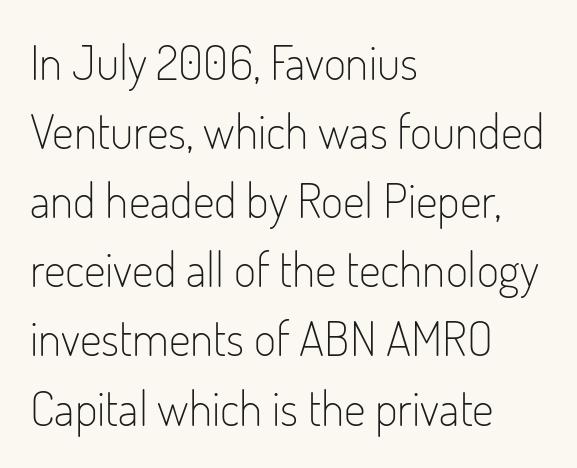
The image shows 48 px light, condensed sans-serif type, upright; set left-aligned, normal line spacing (1.44x), normal letter spacing, not underlined; low stroke contrast and a small x-height.
